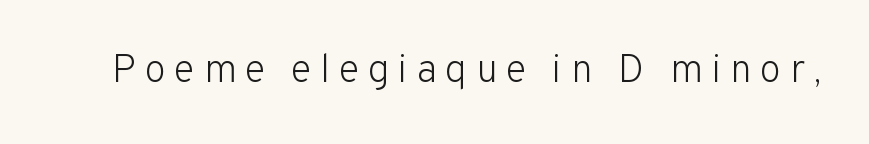
{"serif": "no", "italic": "no", "bold": "no", "weight": "light", "width": "normal", "stroke_contrast": "low", "x_height": "medium", "monospaced": "no", "underline": "no", "letter_spacing": "wide", "letter_spacing_em": 0.22, "glyph_px": 39}
